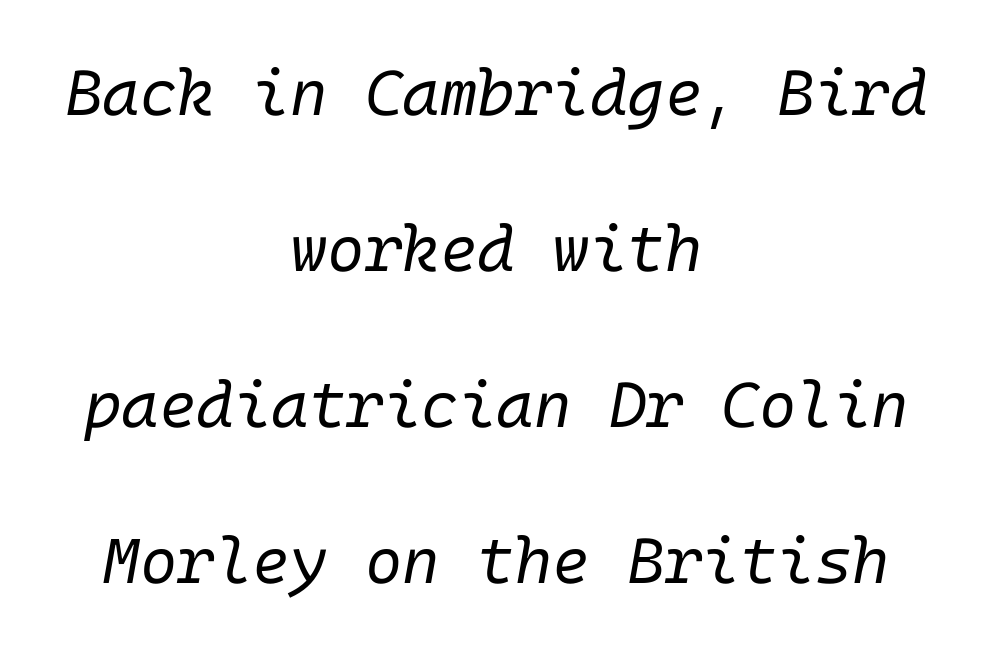
Q: Is the text bold? A: No.
Q: Is the text italic (slanted)? A: Yes, it leans right by about 10 degrees.
Q: Is the text underlined? A: No.
Q: How is the paragraph aligned? A: Centered.
Q: Is the spacing between letters normal or unusually wide? A: Normal.
Q: Is the spacing between lines tight, normal or loose? A: Loose.
Q: Width (condensed, normal, or wide)? A: Normal.
Q: Stroke contrast? A: Low.
Q: x-height? A: Medium.
